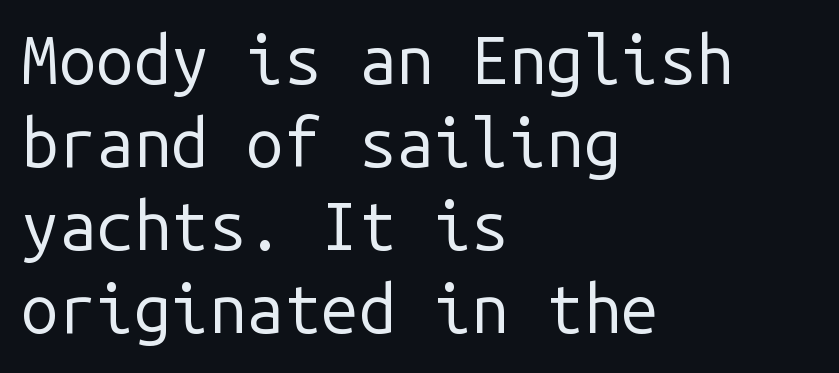
Q: Is the text bold? A: No.
Q: Is the text italic (slanted)? A: No, it is upright.
Q: Is the typeface a serif or a sans-serif typeface? A: Sans-serif.
Q: Is the text underlined? A: No.
Q: How is the paragraph aligned? A: Left-aligned.
Q: Is the spacing between letters normal or unusually wide? A: Normal.
Q: Width (condensed, normal, or wide)? A: Normal.
Q: Stroke contrast? A: Low.
Q: x-height? A: Medium.
Q: Monospaced? A: Yes.
